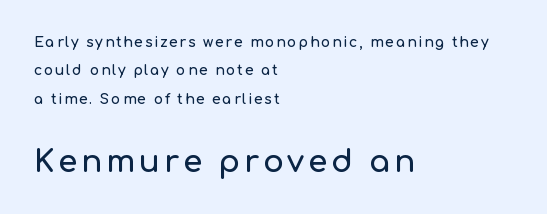
{"serif": "no", "italic": "no", "width": "normal", "stroke_contrast": "low", "x_height": "medium", "monospaced": "no", "underline": "no", "align": "left", "line_spacing": "loose", "line_spacing_ratio": 2.02, "larger_block": "second", "size_ratio": 2.21, "glyph_px": 31}
